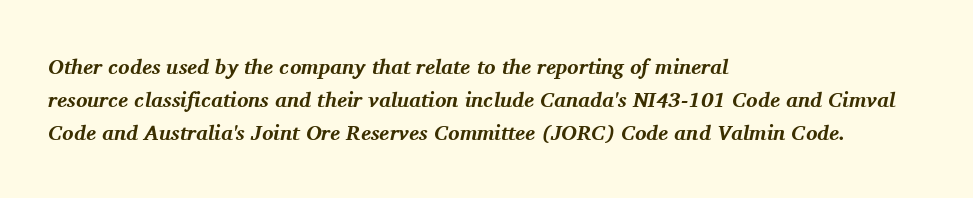
{"italic": "yes", "lean": "right", "slant_degrees": 11, "bold": "yes", "underline": "no", "align": "left", "line_spacing": "normal", "line_spacing_ratio": 1.57, "letter_spacing": "normal", "letter_spacing_em": 0.0, "glyph_px": 21}
